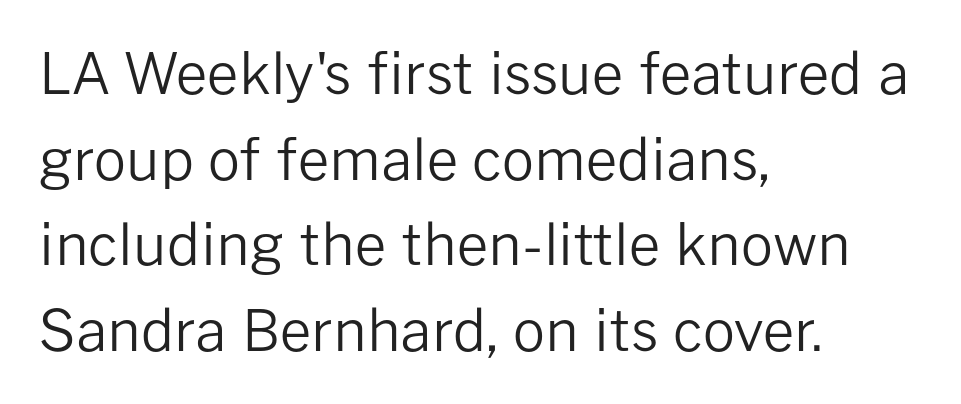
Plain, unruled lines of type. Is this a heavy cut? Hardly; it is regular or lighter. Serif or sans? Sans — the stroke terminals are bare. Ordinary non-slanted type is in use.
